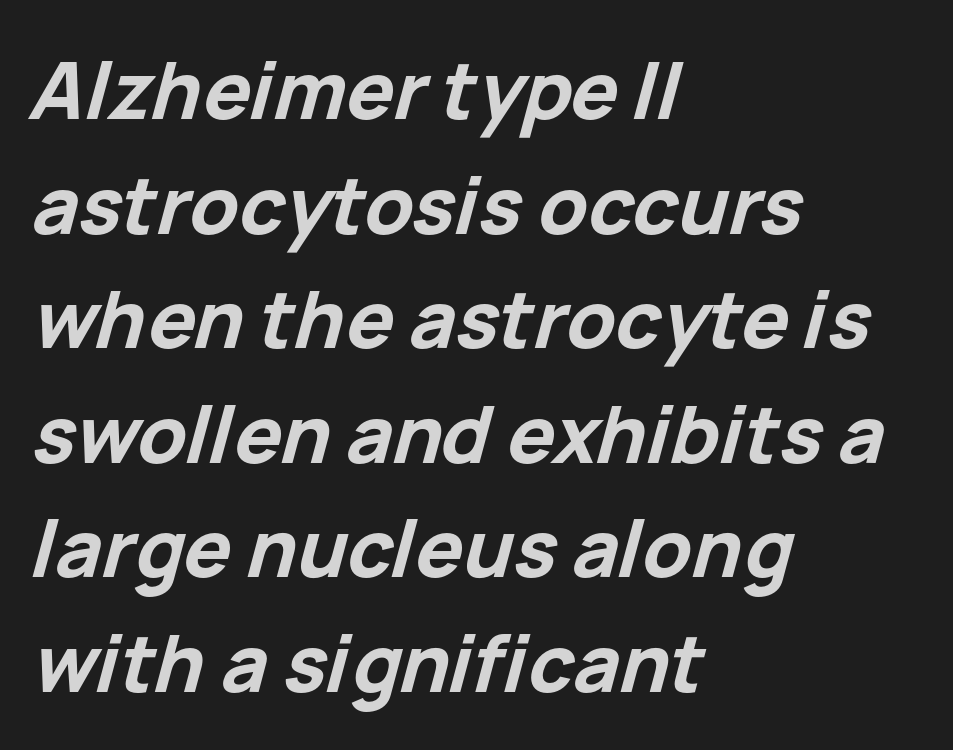
Q: Is the text bold? A: Yes.
Q: Is the text italic (slanted)? A: Yes, it leans right by about 15 degrees.
Q: Is the text underlined? A: No.
Q: How is the paragraph aligned? A: Left-aligned.
Q: Is the spacing between letters normal or unusually wide? A: Normal.
Q: Is the spacing between lines tight, normal or loose? A: Normal.
Q: Width (condensed, normal, or wide)? A: Normal.
Q: Stroke contrast? A: Low.
Q: x-height? A: Medium.
Q: Monospaced? A: No.
